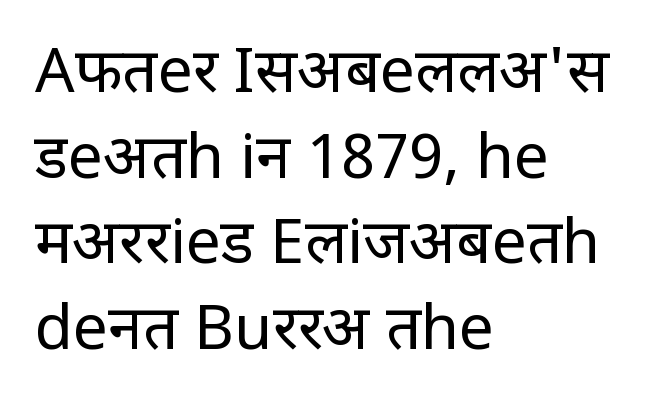
The image shows 62 px regular-weight, condensed sans-serif type, upright; set left-aligned, normal line spacing (1.38x), normal letter spacing, not underlined; low stroke contrast and a large x-height.
